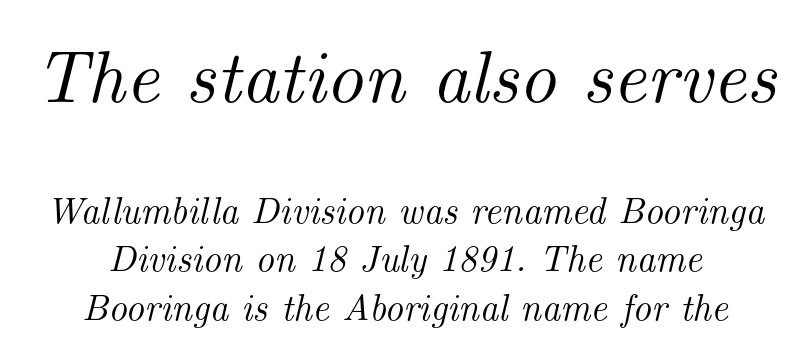
The glyphs look as if they've been sheared to an angle. A normal amount of white space separates one row of letters from the next. Serifs: yes, visible at the terminals of the letterforms. Each letter keeps its own natural width here, so spacing adapts to shape. The earlier block is typeset at a bigger size than the later block. The passage shown is not underscored anywhere.
